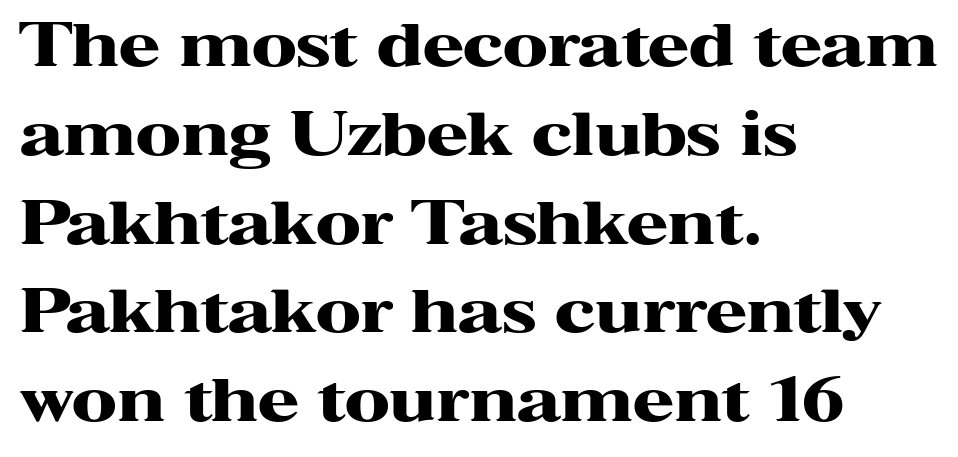
The image shows 60 px heavy, wide serif type, upright; set left-aligned, normal line spacing (1.48x), normal letter spacing, not underlined; high stroke contrast and a medium x-height.
